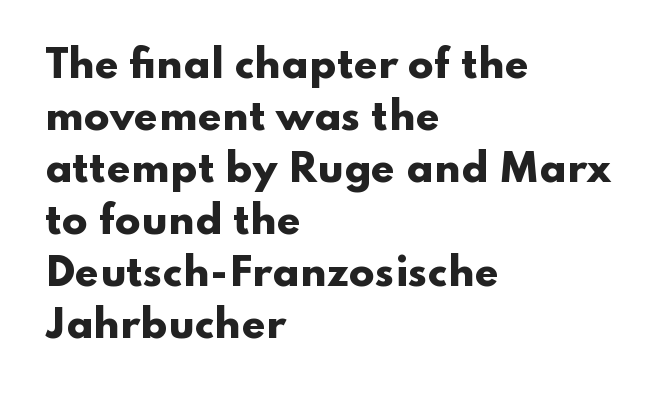
Q: Is the text bold? A: Yes.
Q: Is the text italic (slanted)? A: No, it is upright.
Q: Is the typeface a serif or a sans-serif typeface? A: Sans-serif.
Q: Is the text underlined? A: No.
Q: How is the paragraph aligned? A: Left-aligned.
Q: Is the spacing between letters normal or unusually wide? A: Normal.
Q: Is the spacing between lines tight, normal or loose? A: Normal.
Q: Width (condensed, normal, or wide)? A: Wide.
Q: Stroke contrast? A: Low.
Q: x-height? A: Small.
Q: Monospaced? A: No.
